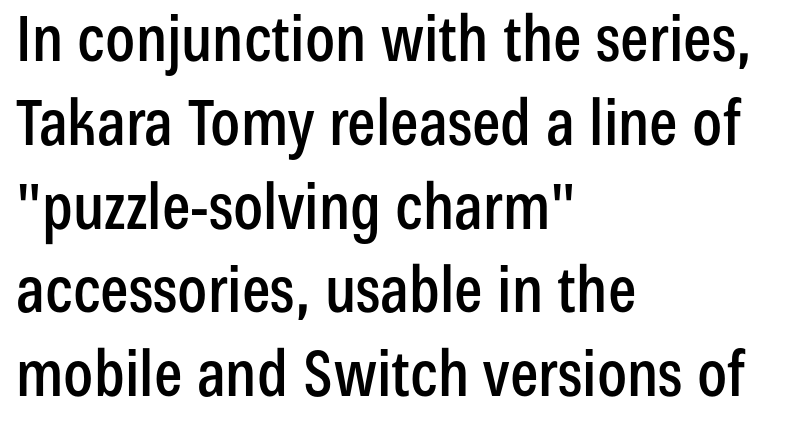
Q: Is the text italic (slanted)? A: No, it is upright.
Q: Is the typeface a serif or a sans-serif typeface? A: Sans-serif.
Q: Is the text underlined? A: No.
Q: How is the paragraph aligned? A: Left-aligned.
Q: Is the spacing between letters normal or unusually wide? A: Normal.
Q: Is the spacing between lines tight, normal or loose? A: Normal.
Q: Width (condensed, normal, or wide)? A: Condensed.
Q: Stroke contrast? A: Low.
Q: x-height? A: Medium.
Q: Monospaced? A: No.
